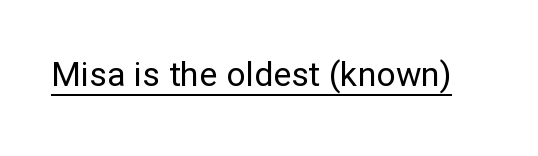
{"serif": "no", "italic": "no", "bold": "no", "weight": "regular", "width": "normal", "stroke_contrast": "low", "x_height": "medium", "monospaced": "no", "underline": "yes", "letter_spacing": "normal", "letter_spacing_em": 0.0, "glyph_px": 34}
